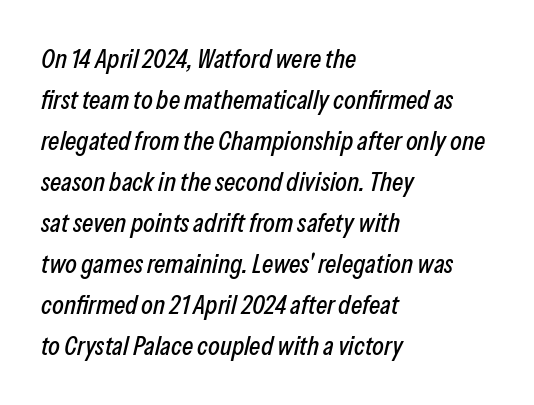
Compared with typical paragraphs, the rows here are spaced about the same. The compositor pushed each line to the left boundary. Each word holds together tightly as a unit, with standard inter-letter gaps. Each row of text sits above clean, open space.
